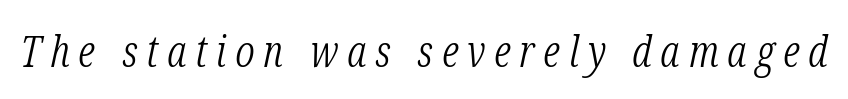
Unlike a clean sans, this face finishes its strokes with serifs. This is oblique type, the kind used for emphasis or titles. Varying glyph widths throughout — classic text-font behaviour. Does extra space separate the letters? Yes, quite a lot of it. The cut favours lightness, reaching ordinary text weight at its darkest. The specimen omits any rule beneath the text block's lines.
